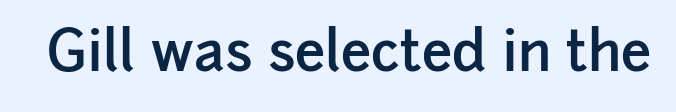
The image shows 55 px semibold sans-serif type, upright; set normal letter spacing, not underlined; low stroke contrast and a medium x-height.
